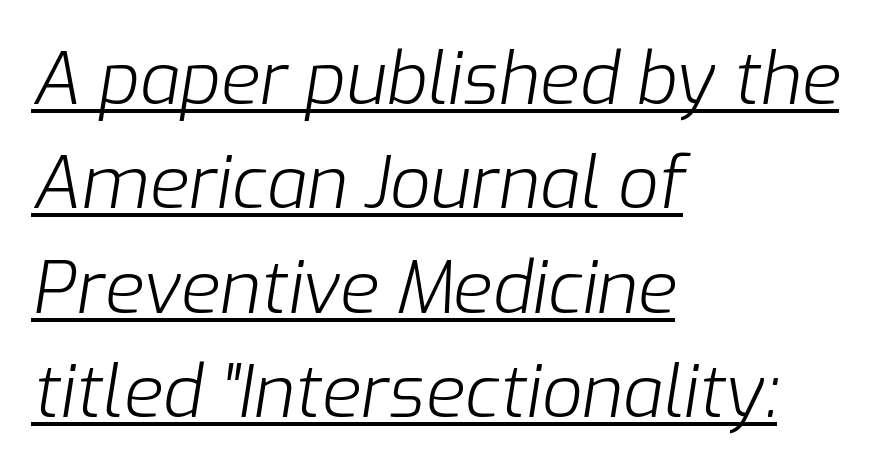
Q: Is the text bold? A: No.
Q: Is the text italic (slanted)? A: Yes, it leans right by about 9 degrees.
Q: Is the text underlined? A: Yes.
Q: How is the paragraph aligned? A: Left-aligned.
Q: Is the spacing between letters normal or unusually wide? A: Normal.
Q: Is the spacing between lines tight, normal or loose? A: Normal.
Q: Width (condensed, normal, or wide)? A: Normal.
Q: Stroke contrast? A: Low.
Q: x-height? A: Medium.
Q: Monospaced? A: No.
